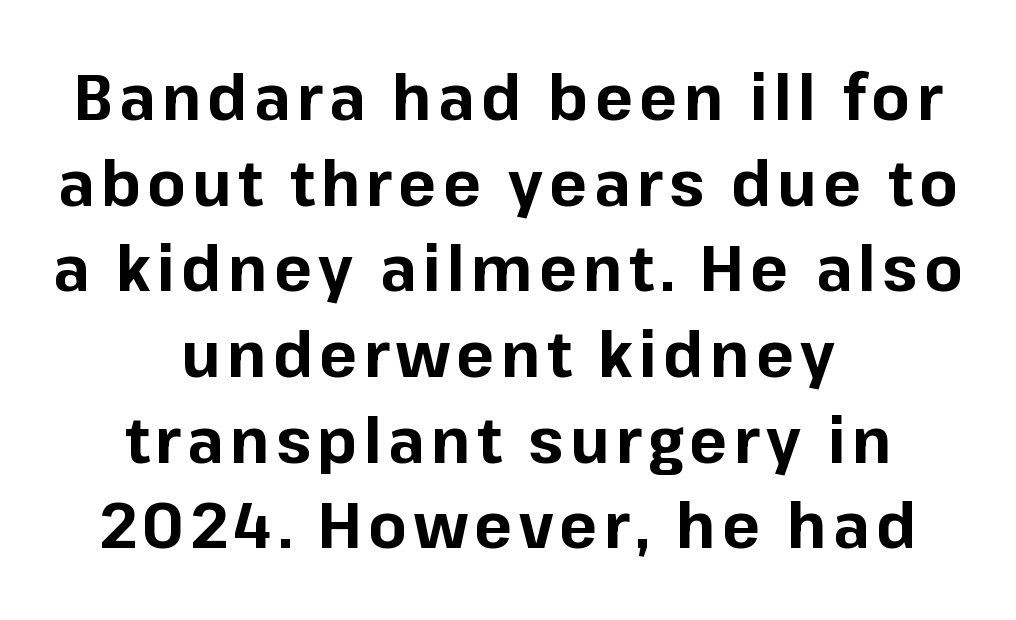
Q: Is the text bold? A: Yes.
Q: Is the text italic (slanted)? A: No, it is upright.
Q: Is the typeface a serif or a sans-serif typeface? A: Sans-serif.
Q: Is the text underlined? A: No.
Q: How is the paragraph aligned? A: Centered.
Q: Is the spacing between lines tight, normal or loose? A: Normal.
Q: Width (condensed, normal, or wide)? A: Normal.
Q: Stroke contrast? A: Low.
Q: x-height? A: Medium.
Q: Monospaced? A: No.
